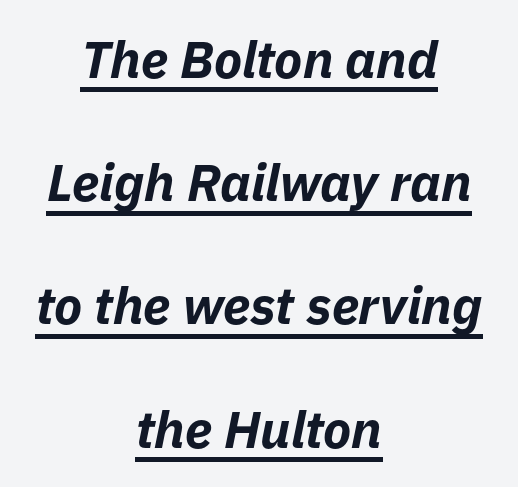
Q: Is the text bold? A: Yes.
Q: Is the text italic (slanted)? A: Yes, it leans right by about 11 degrees.
Q: Is the text underlined? A: Yes.
Q: How is the paragraph aligned? A: Centered.
Q: Is the spacing between letters normal or unusually wide? A: Normal.
Q: Is the spacing between lines tight, normal or loose? A: Loose.
Q: Width (condensed, normal, or wide)? A: Normal.
Q: Stroke contrast? A: Low.
Q: x-height? A: Medium.
Q: Monospaced? A: No.
